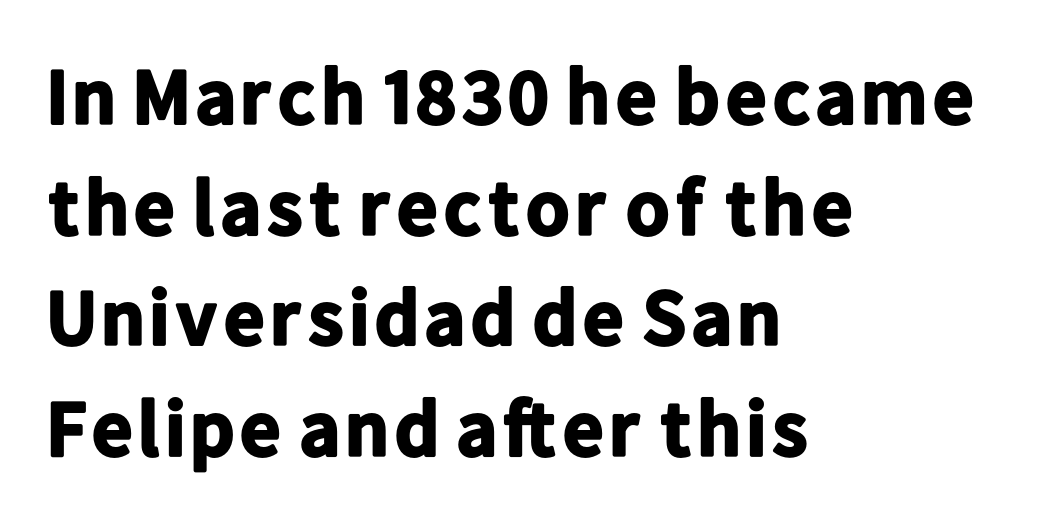
Q: Is the text bold? A: Yes.
Q: Is the text italic (slanted)? A: No, it is upright.
Q: Is the typeface a serif or a sans-serif typeface? A: Sans-serif.
Q: Is the text underlined? A: No.
Q: How is the paragraph aligned? A: Left-aligned.
Q: Is the spacing between letters normal or unusually wide? A: Normal.
Q: Is the spacing between lines tight, normal or loose? A: Normal.
Q: Width (condensed, normal, or wide)? A: Normal.
Q: Stroke contrast? A: Low.
Q: x-height? A: Medium.
Q: Monospaced? A: No.
